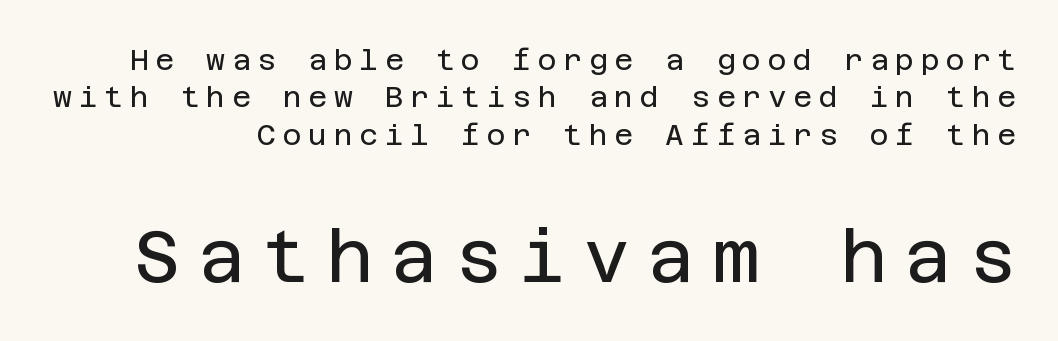
Q: Is the text bold? A: No.
Q: Is the text italic (slanted)? A: No, it is upright.
Q: Is the typeface a serif or a sans-serif typeface? A: Sans-serif.
Q: Is the text underlined? A: No.
Q: Is the spacing between letters normal or unusually wide? A: Unusually wide.
Q: Is the spacing between lines tight, normal or loose? A: Normal.
Q: Which block of text is set in a larger size, the first (top) or the second (bottom)? A: The second (bottom) one.
Q: Width (condensed, normal, or wide)? A: Normal.
Q: Stroke contrast? A: Low.
Q: x-height? A: Large.
